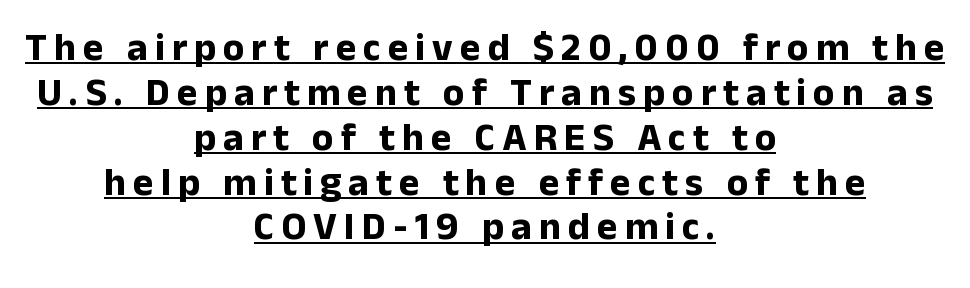
The image shows 39 px bold sans-serif type, upright; set centered, tight line spacing (1.15x), underlined; low stroke contrast and a medium x-height.
